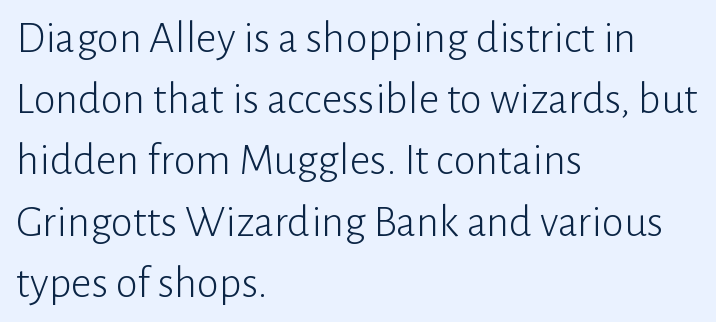
The glyphs in this specimen are sans serif. The line texture is even and compact thanks to regular tracking. Caption: multi-line text, flush left, ragged right. A normal amount of white space separates one row of letters from the next. The typeface has the unassuming heft of standard copy or less.
